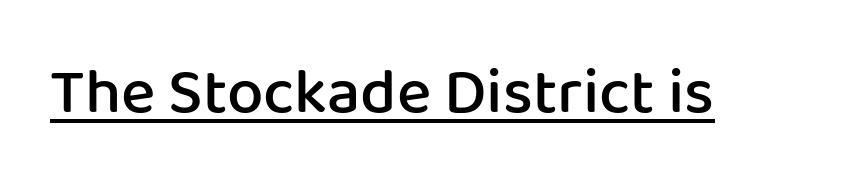
Style check: upright. The letters carry no serifs — their stems end cleanly without finishing strokes. A rule runs beneath these lines of type. Students, note that the glyphs here touch the page at normal intervals.
